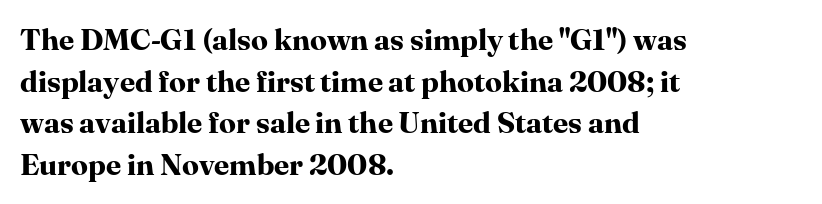
Q: Is the text bold? A: Yes.
Q: Is the text italic (slanted)? A: No, it is upright.
Q: Is the typeface a serif or a sans-serif typeface? A: Serif.
Q: Is the text underlined? A: No.
Q: How is the paragraph aligned? A: Left-aligned.
Q: Is the spacing between letters normal or unusually wide? A: Normal.
Q: Is the spacing between lines tight, normal or loose? A: Normal.
Q: Width (condensed, normal, or wide)? A: Normal.
Q: Stroke contrast? A: High.
Q: x-height? A: Medium.
Q: Monospaced? A: No.
